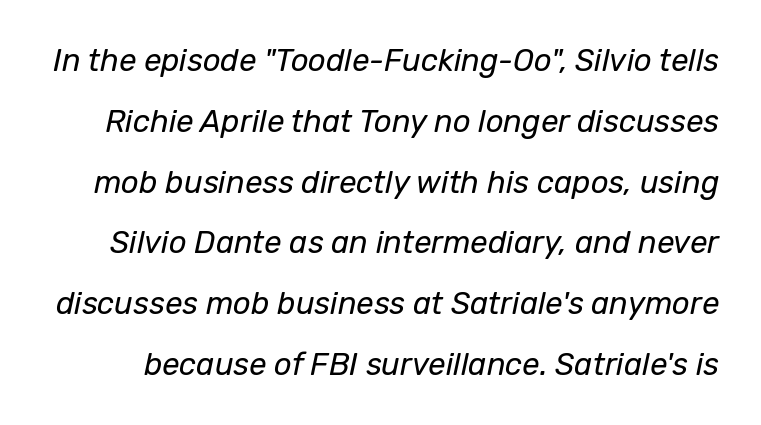
{"italic": "yes", "lean": "right", "slant_degrees": 12, "bold": "no", "weight": "regular", "width": "normal", "stroke_contrast": "low", "x_height": "medium", "monospaced": "no", "underline": "no", "line_spacing": "loose", "line_spacing_ratio": 1.96, "letter_spacing": "normal", "letter_spacing_em": 0.0, "glyph_px": 31}
